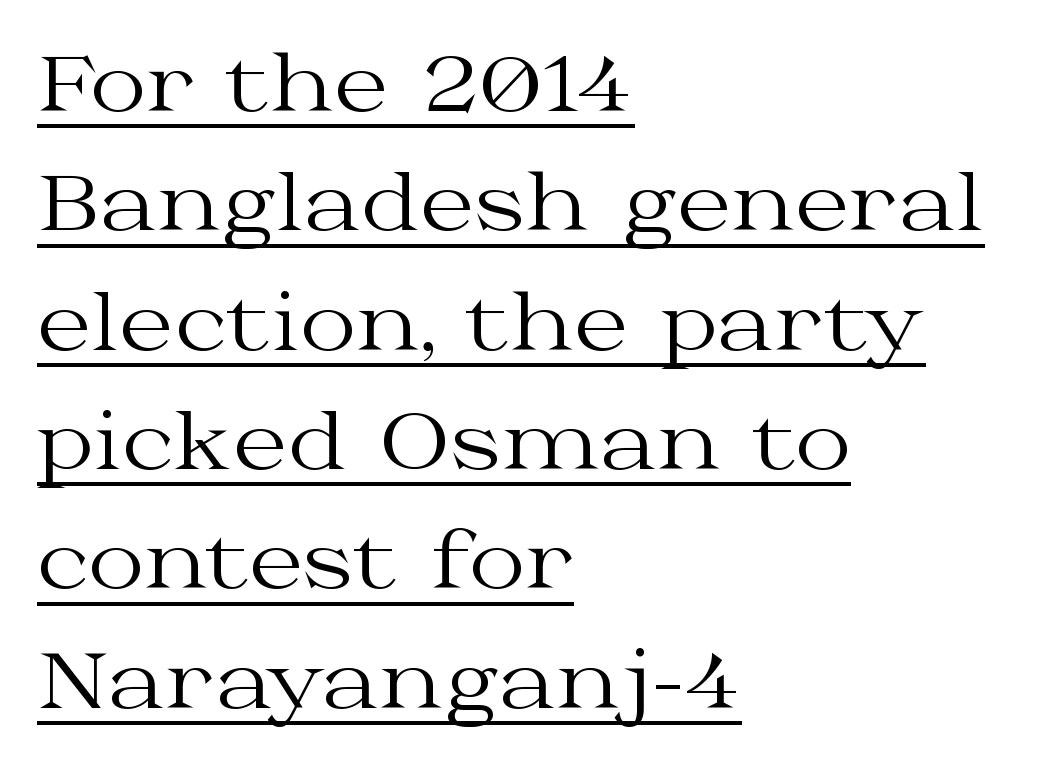
The image shows 78 px regular-weight, wide serif type, upright; set left-aligned, normal line spacing (1.53x), normal letter spacing, underlined; medium stroke contrast and a medium x-height.
